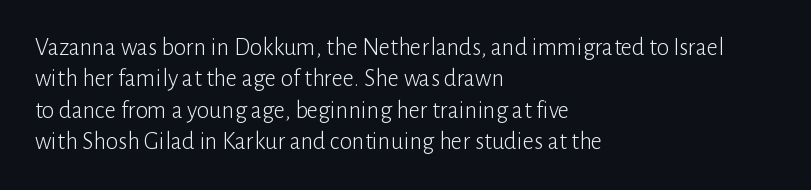
Q: Is the text bold? A: No.
Q: Is the text italic (slanted)? A: No, it is upright.
Q: Is the text underlined? A: No.
Q: How is the paragraph aligned? A: Left-aligned.
Q: Is the spacing between letters normal or unusually wide? A: Normal.
Q: Is the spacing between lines tight, normal or loose? A: Normal.
